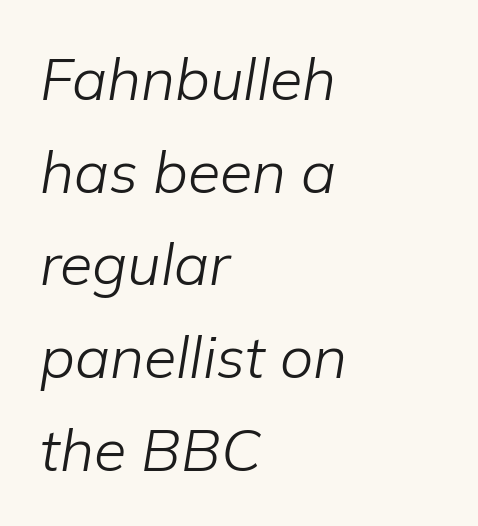
Slanted lettering throughout. Compared with typical paragraphs, the rows here are spaced about the same. Caption: standard tracking, unaltered. Compared with a centered layout, this one pins lines to the left instead. The passage shown is not underscored anywhere.
